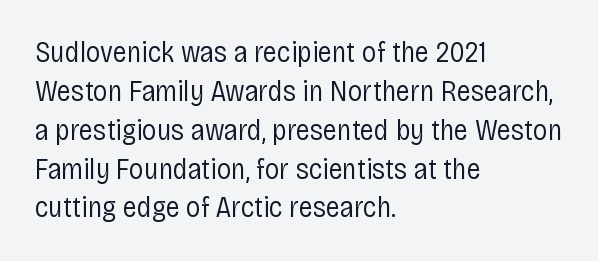
{"serif": "no", "italic": "no", "bold": "no", "weight": "regular", "width": "condensed", "stroke_contrast": "low", "x_height": "large", "monospaced": "no", "underline": "no", "align": "left", "line_spacing": "normal", "line_spacing_ratio": 1.34, "letter_spacing": "normal", "letter_spacing_em": 0.0, "glyph_px": 29}
